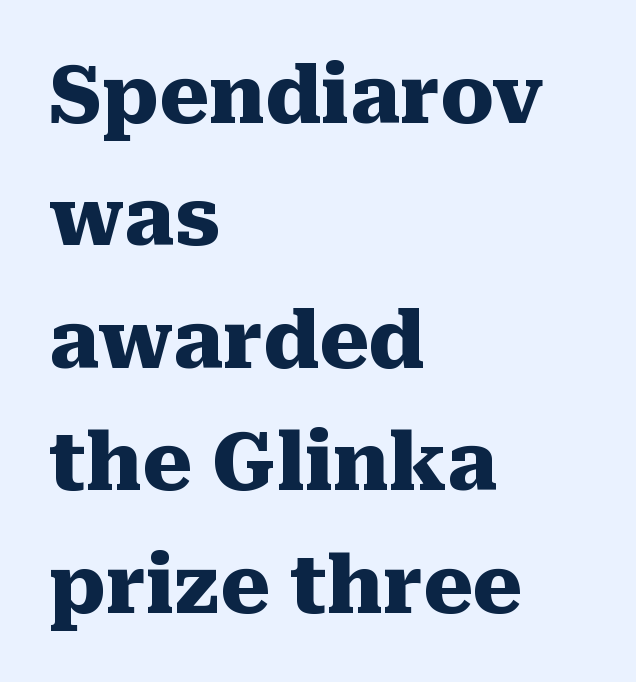
The image shows 79 px heavy serif type, upright; set left-aligned, normal line spacing (1.55x), normal letter spacing, not underlined; medium stroke contrast and a medium x-height.
